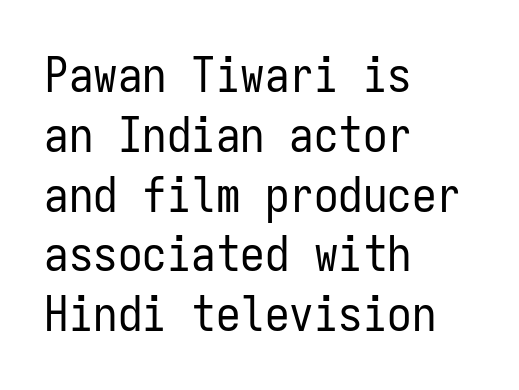
The image shows 49 px regular-weight, condensed sans-serif type, upright, monospaced; set left-aligned, line spacing 1.22x, normal letter spacing, not underlined; low stroke contrast and a medium x-height.
